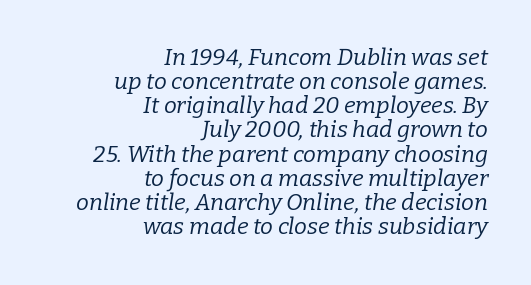
Each word holds together tightly as a unit, with standard inter-letter gaps. Stroke thickness stays within the range of a standard reading face or lighter. Underline: absent. These lines were composed using italics. Cramped leading.
